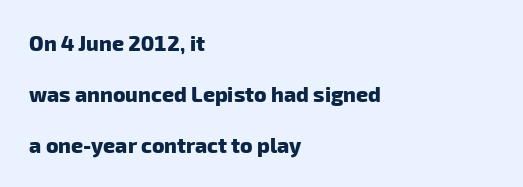
{"bold": "yes", "underline": "no", "align": "left", "line_spacing": "loose", "line_spacing_ratio": 2.44, "letter_spacing": "normal", "letter_spacing_em": 0.0, "glyph_px": 21}
